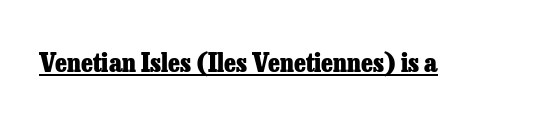
{"italic": "no", "bold": "yes", "underline": "yes", "letter_spacing": "normal", "letter_spacing_em": 0.0, "glyph_px": 26}
